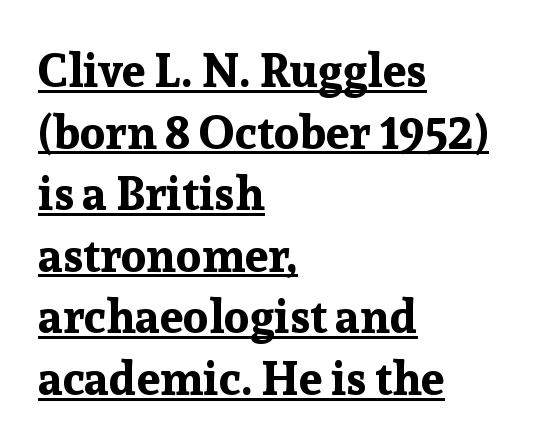
The face used here is rendered with its standard letterfit. What kind of face is this? One with serifs. Honestly, the underline is the first thing you notice here. You could not count columns in this text — the font is proportionally spaced. Compared with an ordinary text face, these strokes are far heavier — a full bold. The passage shown stacks its lines at a standard gap.
